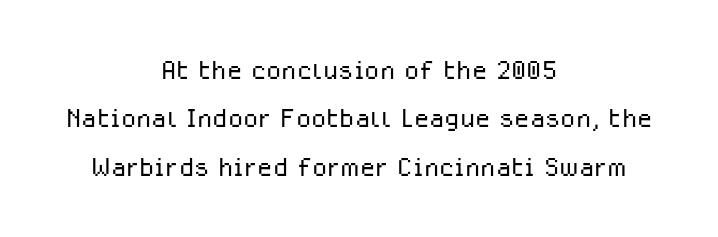
{"serif": "no", "italic": "no", "bold": "no", "weight": "light", "width": "normal", "stroke_contrast": "low", "x_height": "medium", "monospaced": "no", "underline": "no", "align": "center", "line_spacing": "normal", "line_spacing_ratio": 1.38, "letter_spacing": "normal", "letter_spacing_em": 0.0, "glyph_px": 35}
